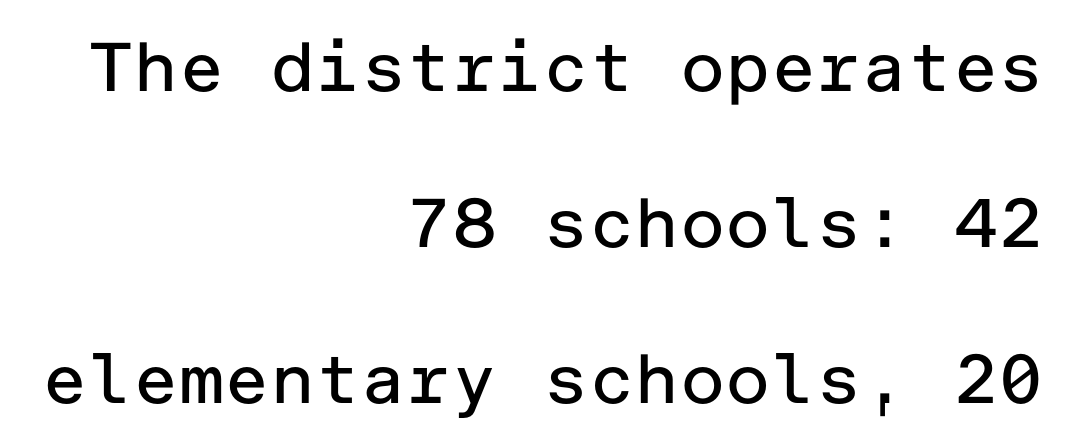
These lines stand farther apart than default settings would place them. Ascenders rise straight up at ninety degrees. Compared with a flush-left layout, this one pins lines to the opposite, right side. Nobody drew a line under any word here.
